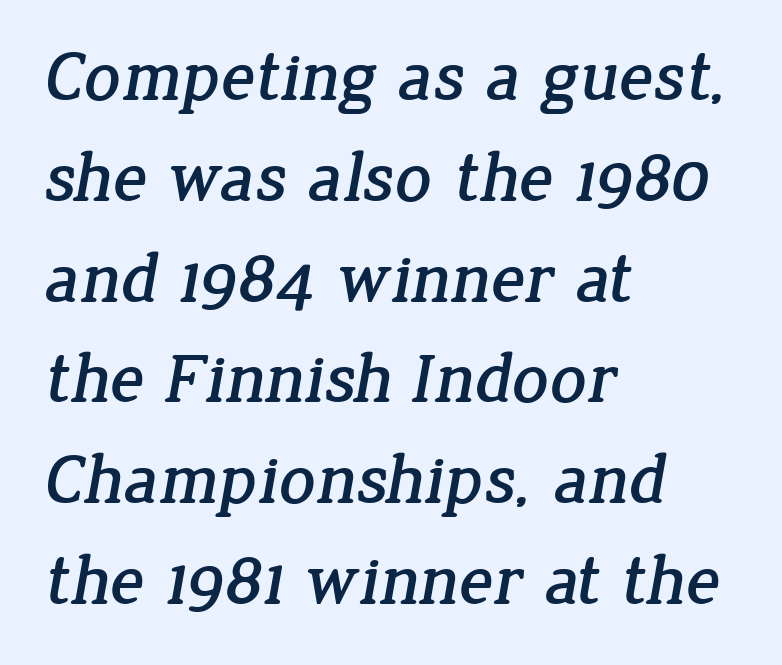
Lines of text with bare space underneath. Every row of glyphs begins at an identical x-position on the left. Do the characters align in a grid? No, the font is proportional. A typesetter would label this face a serif. The lines sit at an ordinary, default distance from one another.
